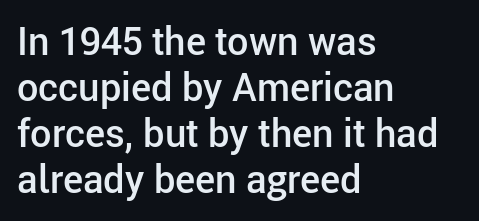
Typographic density is moderately raised because the face is semibold. You could not count columns in this text — the font is proportionally spaced. Clear beneath every line of the passage. The letters stand upright; this is a roman face. To sum up the face: it is a sans, with no serifs. A student would call this left alignment; a typographer would say flush left, rag right.
